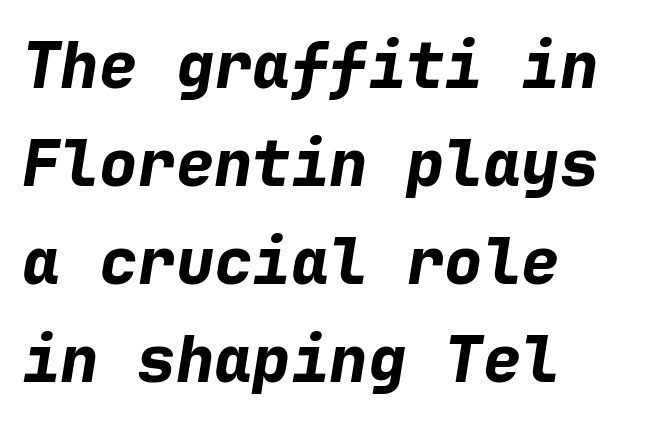
Every letter is thick-stroked: bold, no question. The lines are quadded left. The passage shown leans; its letterforms are oblique. Characters follow at the spacing the type designer built in.
